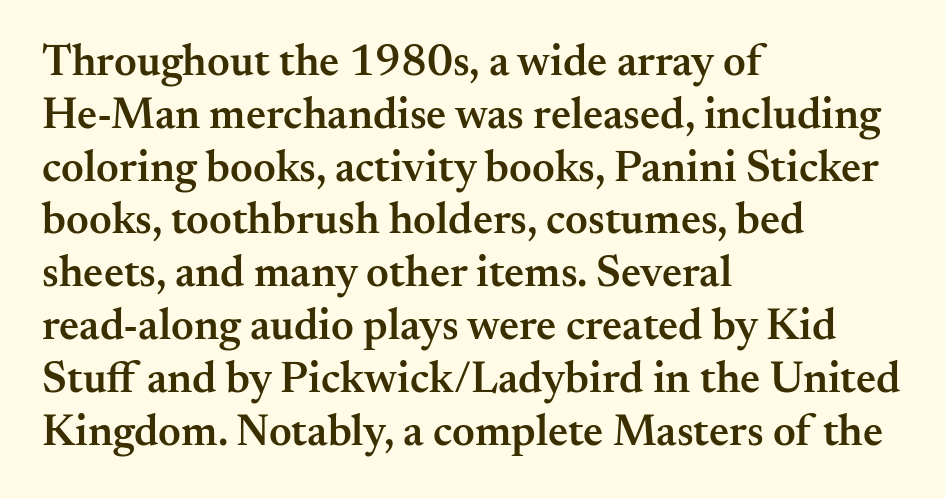
{"serif": "yes", "italic": "no", "bold": "semi", "weight": "semibold", "width": "normal", "stroke_contrast": "medium", "x_height": "small", "monospaced": "no", "underline": "no", "align": "left", "line_spacing_ratio": 1.2, "letter_spacing": "normal", "letter_spacing_em": 0.0, "glyph_px": 44}
